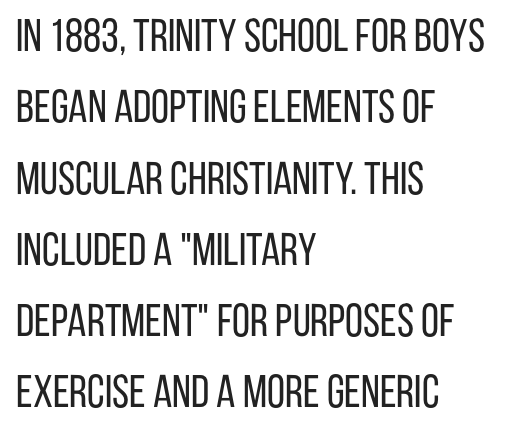
Q: Is the text bold? A: No.
Q: Is the text italic (slanted)? A: No, it is upright.
Q: Is the typeface a serif or a sans-serif typeface? A: Sans-serif.
Q: Is the text underlined? A: No.
Q: How is the paragraph aligned? A: Left-aligned.
Q: Is the spacing between letters normal or unusually wide? A: Normal.
Q: Is the spacing between lines tight, normal or loose? A: Normal.
Q: Width (condensed, normal, or wide)? A: Condensed.
Q: Stroke contrast? A: Low.
Q: x-height? A: Large.
Q: Monospaced? A: No.
